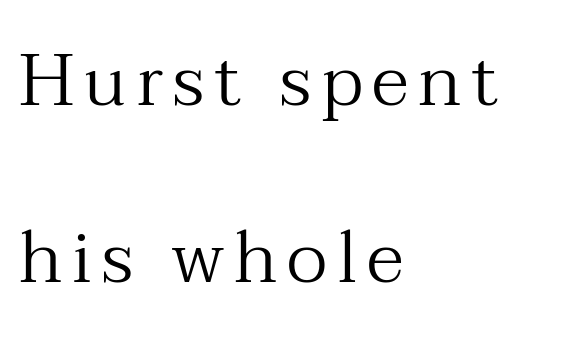
Q: Is the text bold? A: No.
Q: Is the text italic (slanted)? A: No, it is upright.
Q: Is the typeface a serif or a sans-serif typeface? A: Serif.
Q: Is the text underlined? A: No.
Q: How is the paragraph aligned? A: Left-aligned.
Q: Is the spacing between lines tight, normal or loose? A: Loose.
Q: Width (condensed, normal, or wide)? A: Normal.
Q: Stroke contrast? A: Medium.
Q: x-height? A: Medium.
Q: Monospaced? A: No.
